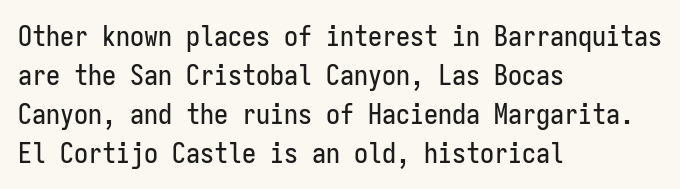
Q: Is the text italic (slanted)? A: No, it is upright.
Q: Is the typeface a serif or a sans-serif typeface? A: Sans-serif.
Q: Is the text underlined? A: No.
Q: How is the paragraph aligned? A: Left-aligned.
Q: Is the spacing between letters normal or unusually wide? A: Normal.
Q: Is the spacing between lines tight, normal or loose? A: Normal.
Q: Width (condensed, normal, or wide)? A: Condensed.
Q: Stroke contrast? A: Low.
Q: x-height? A: Medium.
Q: Monospaced? A: Yes.
